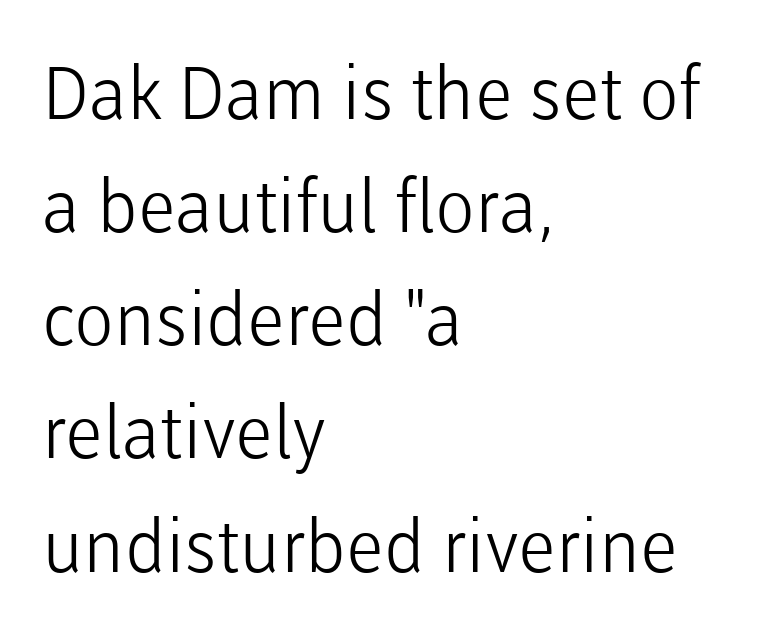
{"serif": "no", "italic": "no", "bold": "no", "weight": "light", "width": "normal", "stroke_contrast": "low", "x_height": "medium", "monospaced": "no", "underline": "no", "align": "left", "line_spacing": "normal", "line_spacing_ratio": 1.55, "letter_spacing": "normal", "letter_spacing_em": 0.0, "glyph_px": 73}
